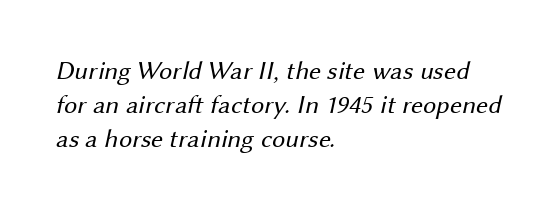
Q: Is the text bold? A: No.
Q: Is the text underlined? A: No.
Q: How is the paragraph aligned? A: Left-aligned.
Q: Is the spacing between letters normal or unusually wide? A: Normal.
Q: Is the spacing between lines tight, normal or loose? A: Normal.
